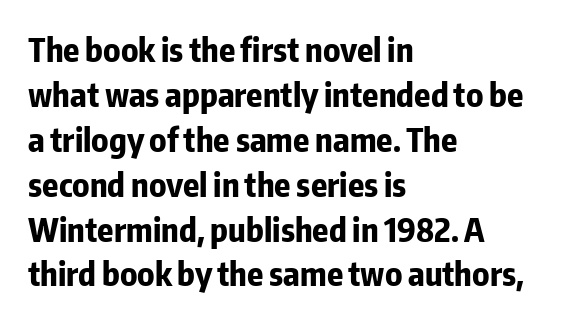
Q: Is the text bold? A: Yes.
Q: Is the text italic (slanted)? A: No, it is upright.
Q: Is the typeface a serif or a sans-serif typeface? A: Sans-serif.
Q: Is the text underlined? A: No.
Q: How is the paragraph aligned? A: Left-aligned.
Q: Is the spacing between letters normal or unusually wide? A: Normal.
Q: Is the spacing between lines tight, normal or loose? A: Normal.
Q: Width (condensed, normal, or wide)? A: Condensed.
Q: Stroke contrast? A: Low.
Q: x-height? A: Medium.
Q: Monospaced? A: No.
